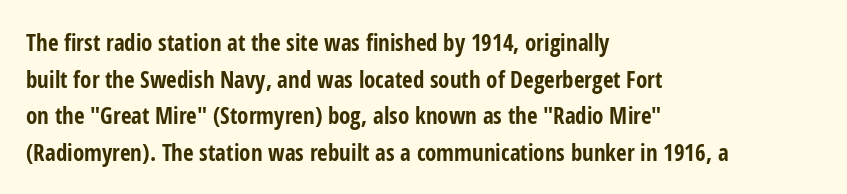
Visually the block forms a straight wall on the left and a jagged coastline on the right. The letters are bold, with thick, heavy strokes. The gap between lines stays unmarked. This sample keeps an unexceptional amount of space between lines. The horizontal fit of the characters is conventional and even. Vertical strokes here are truly vertical.
